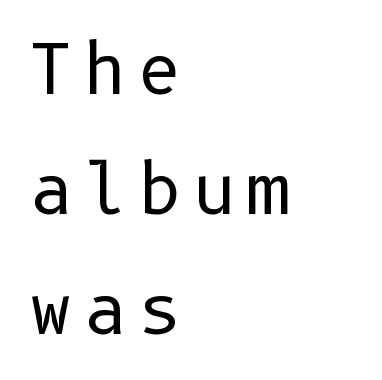
The image shows 67 px regular-weight sans-serif type, upright; set left-aligned, line spacing 1.79x, not underlined; low stroke contrast and a medium x-height.
